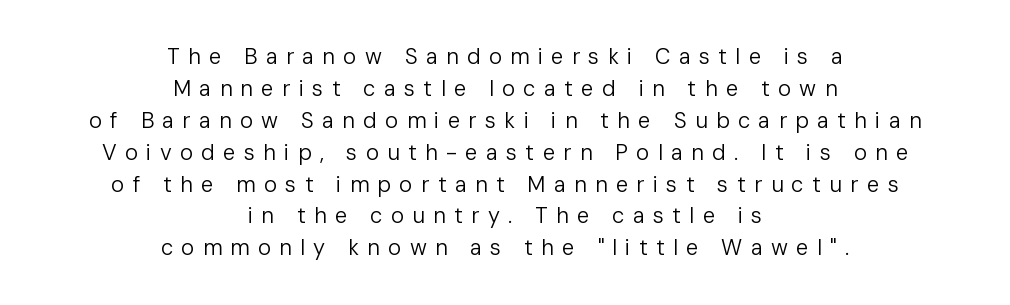
The image shows 22 px text type, upright; set centered, normal line spacing (1.45x), unusually wide letter spacing (+0.38 em), not underlined.
